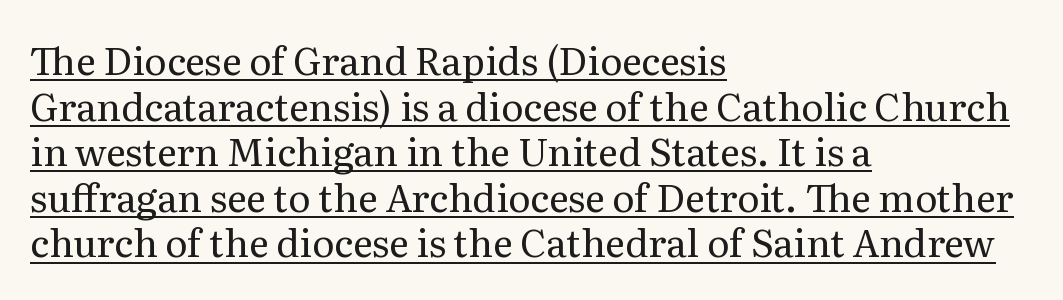
Proportional: the letters do not fall into vertical columns. Inter-character spacing is left at the font's built-in metrics. Counters stay open thanks to moderate or lighter strokes. These lines are composed in type with serifs. Emphasis is given by a line drawn under the lettering.
